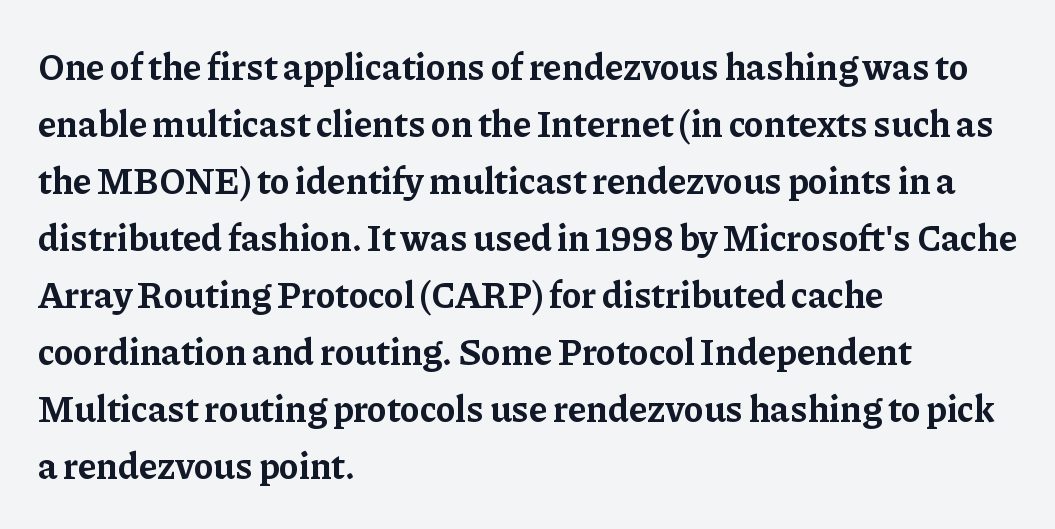
Compared with typical paragraphs, the rows here are spaced about the same. Serif or sans? Serif — the stroke terminals have little feet. The letters sit at their default tracking, neither squeezed nor spread. Think of a printed novel: that variable character pitch is what you see here. Emphasis by weight is at full strength: bold.
